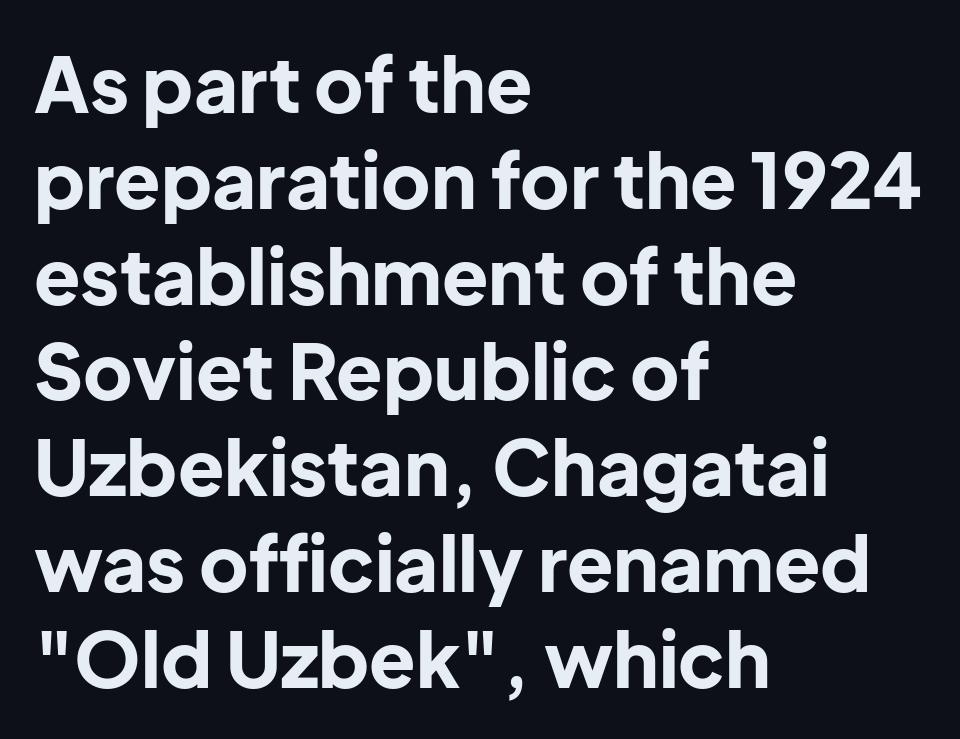
The image shows 76 px bold sans-serif type, upright; set left-aligned, normal line spacing (1.26x), normal letter spacing, not underlined; low stroke contrast and a medium x-height.
